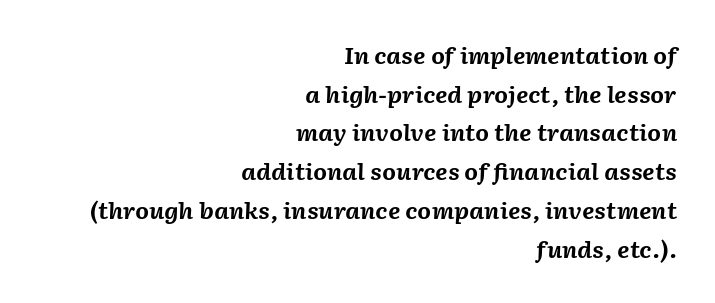
The image shows 22 px bold type, italic (leaning right); set right-aligned, line spacing 1.76x, normal letter spacing, not underlined.
